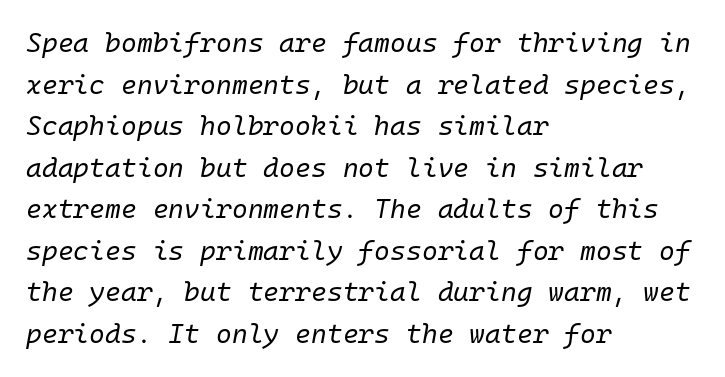
Q: Is the text bold? A: No.
Q: Is the text italic (slanted)? A: Yes, it leans right by about 10 degrees.
Q: Is the text underlined? A: No.
Q: How is the paragraph aligned? A: Left-aligned.
Q: Is the spacing between letters normal or unusually wide? A: Normal.
Q: Is the spacing between lines tight, normal or loose? A: Normal.
